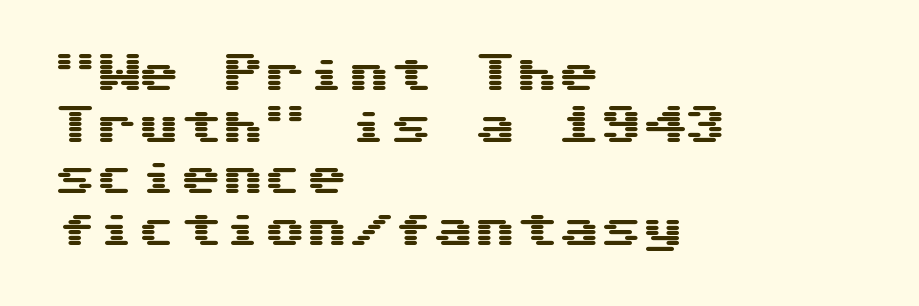
{"serif": "no", "italic": "no", "width": "wide", "stroke_contrast": "medium", "x_height": "medium", "monospaced": "yes", "underline": "no", "align": "left", "line_spacing_ratio": 1.23, "letter_spacing": "normal", "letter_spacing_em": 0.0, "glyph_px": 42}
